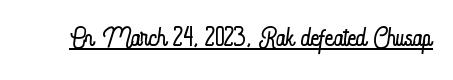
The image shows 37 px light, condensed type; set normal letter spacing, underlined; low stroke contrast and a small x-height.
